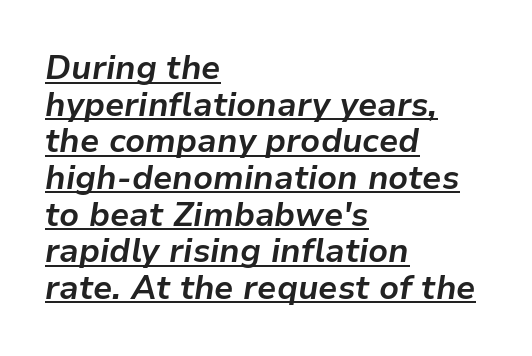
{"italic": "yes", "lean": "right", "slant_degrees": 9, "bold": "yes", "weight": "bold", "width": "normal", "stroke_contrast": "low", "x_height": "medium", "monospaced": "no", "underline": "yes", "align": "left", "line_spacing": "tight", "line_spacing_ratio": 1.11, "letter_spacing": "normal", "letter_spacing_em": 0.0, "glyph_px": 33}
